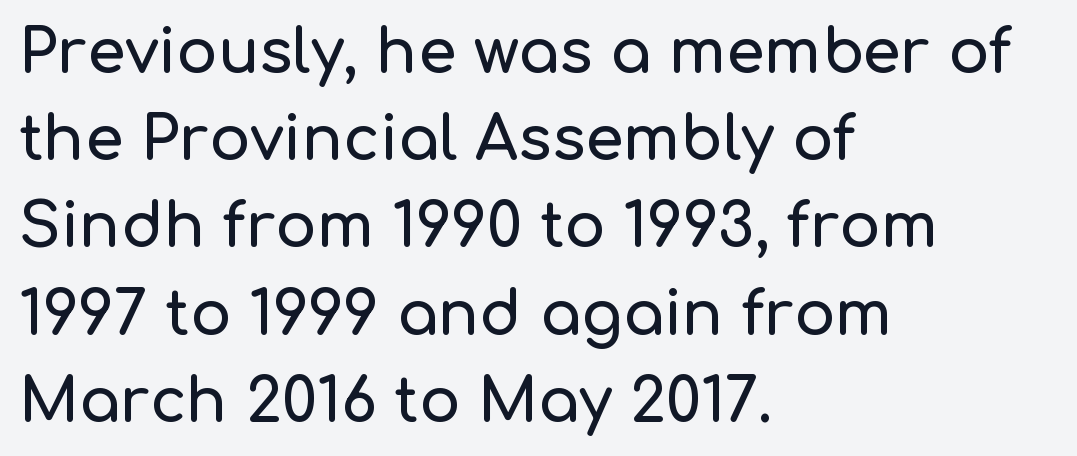
The image shows 61 px sans-serif type, upright; set left-aligned, normal line spacing (1.43x), normal letter spacing, not underlined; low stroke contrast and a medium x-height.
